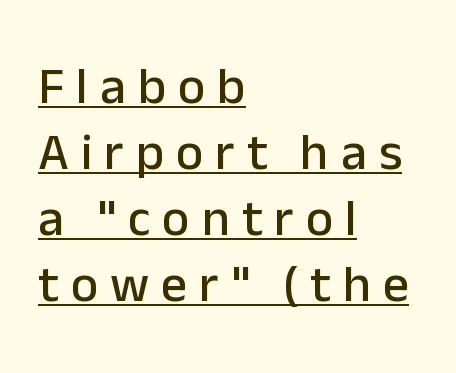
This sample has the flowing, uneven cadence of proportional lettering. The font's upright variant was chosen for this text. In CSS terms this would be text-align: left. The rendering uses the underline text-decoration. This rendering employs a face without finishing strokes, i.e., a sans-serif.
